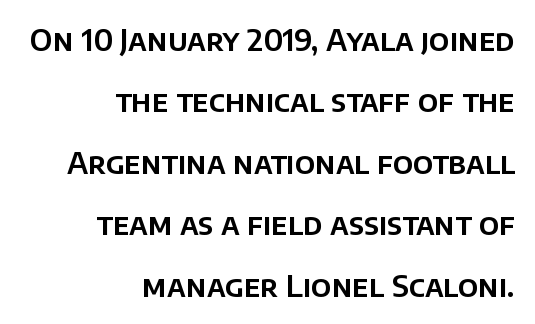
Descender tails drop into unmarked territory. Note: no serifs on the glyphs. Default kerning and tracking; the words read as compact shapes. Teacher's note: observe the even right margin — that is flush-right alignment.
